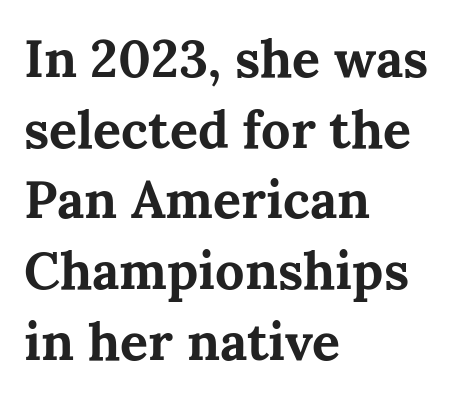
The image shows 52 px bold serif type, upright; set left-aligned, normal line spacing (1.36x), normal letter spacing, not underlined; medium stroke contrast and a medium x-height.
